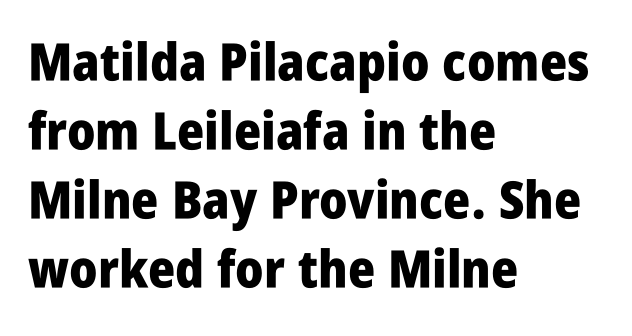
Q: Is the text bold? A: Yes.
Q: Is the text italic (slanted)? A: No, it is upright.
Q: Is the typeface a serif or a sans-serif typeface? A: Sans-serif.
Q: Is the text underlined? A: No.
Q: How is the paragraph aligned? A: Left-aligned.
Q: Is the spacing between letters normal or unusually wide? A: Normal.
Q: Is the spacing between lines tight, normal or loose? A: Normal.
Q: Width (condensed, normal, or wide)? A: Condensed.
Q: Stroke contrast? A: Low.
Q: x-height? A: Large.
Q: Monospaced? A: No.
